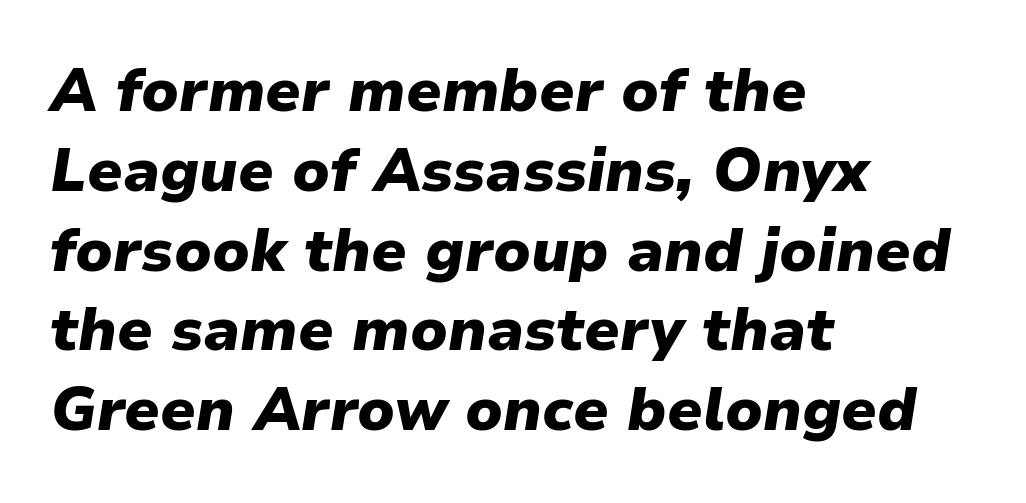
The typography opts for an oblique posture over an upright one. Spacing verdict: proportional, widths tailored to each character. Emphasis by weight is at full strength: bold. If you measured baseline to baseline, you'd find a middling distance. A classic flush-left, rag-right setting is used for this passage. Characters follow at the spacing the type designer built in.
